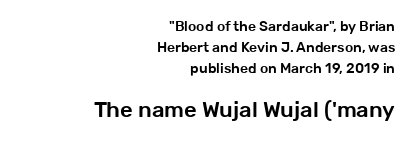
The image shows 22 px text type, upright; set right-aligned, normal line spacing (1.49x), normal letter spacing, not underlined; the second (bottom) block is 1.57x larger.
